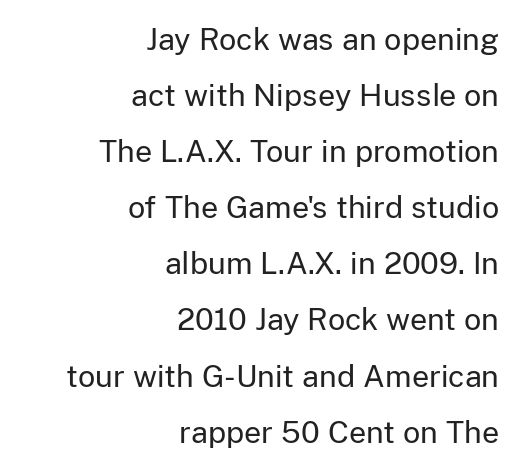
{"serif": "no", "italic": "no", "bold": "no", "weight": "regular", "width": "normal", "stroke_contrast": "low", "x_height": "medium", "monospaced": "no", "underline": "no", "align": "right", "line_spacing_ratio": 1.87, "letter_spacing": "normal", "letter_spacing_em": 0.0, "glyph_px": 30}
